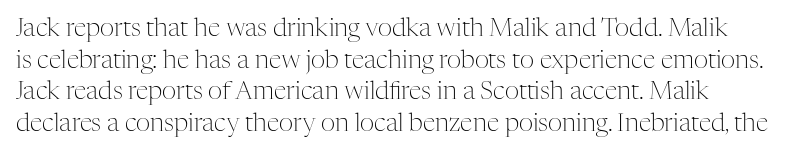
The image shows 25 px text type, upright; set normal line spacing (1.27x), normal letter spacing, not underlined.
